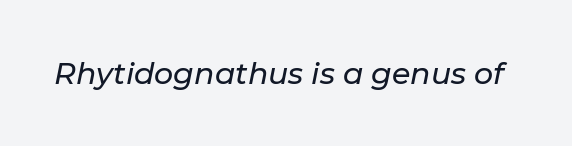
{"italic": "yes", "lean": "right", "slant_degrees": 11, "width": "normal", "stroke_contrast": "low", "x_height": "medium", "monospaced": "no", "underline": "no", "letter_spacing": "normal", "letter_spacing_em": 0.0, "glyph_px": 30}
